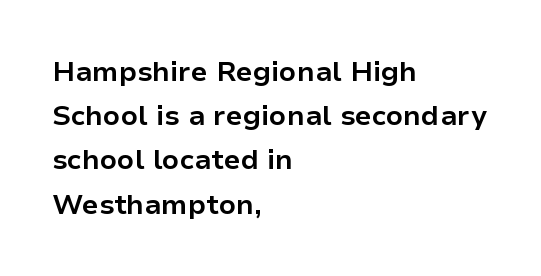
The image shows 28 px bold sans-serif type, upright; set left-aligned, normal line spacing (1.58x), normal letter spacing, not underlined; low stroke contrast and a medium x-height.
